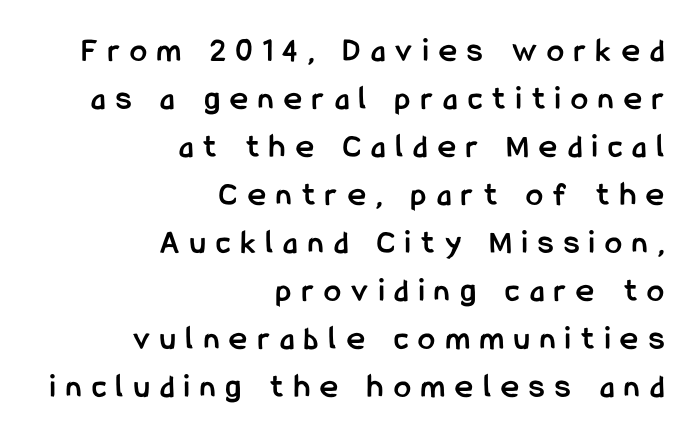
Q: Is the text bold? A: Yes.
Q: Is the text italic (slanted)? A: No, it is upright.
Q: Is the typeface a serif or a sans-serif typeface? A: Sans-serif.
Q: Is the text underlined? A: No.
Q: How is the paragraph aligned? A: Right-aligned.
Q: Is the spacing between letters normal or unusually wide? A: Unusually wide.
Q: Is the spacing between lines tight, normal or loose? A: Normal.
Q: Width (condensed, normal, or wide)? A: Condensed.
Q: Stroke contrast? A: Low.
Q: x-height? A: Medium.
Q: Monospaced? A: No.
